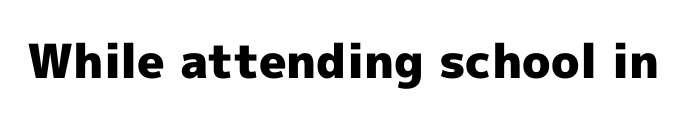
The image shows 47 px heavy sans-serif type, upright; set normal letter spacing, not underlined; a medium x-height.
